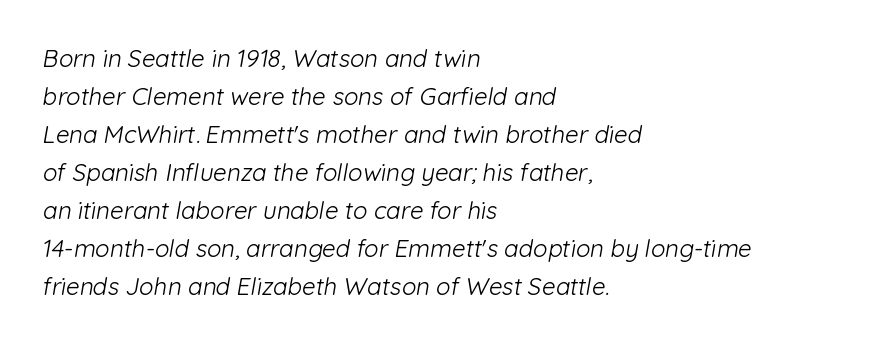
The image shows 24 px text type; set left-aligned, normal line spacing (1.58x), normal letter spacing, not underlined.
